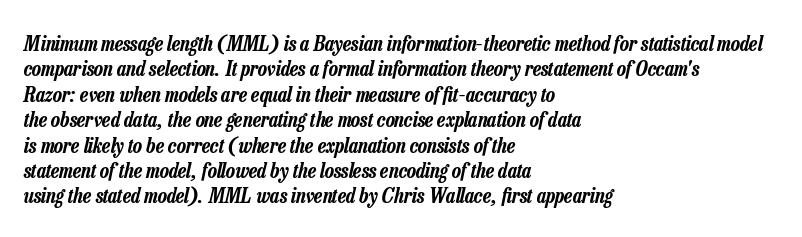
Q: Is the text italic (slanted)? A: Yes, it leans right by about 13 degrees.
Q: Is the text underlined? A: No.
Q: How is the paragraph aligned? A: Left-aligned.
Q: Is the spacing between letters normal or unusually wide? A: Normal.
